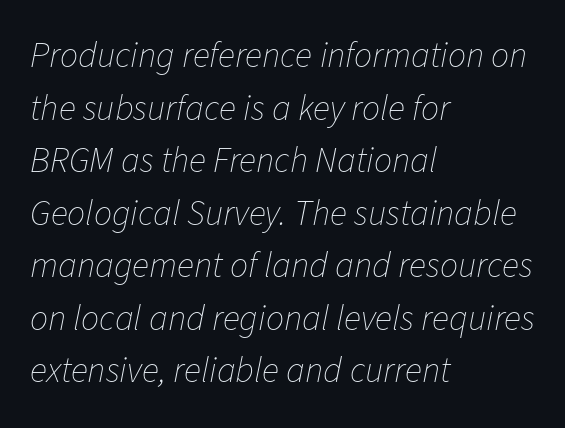
The letters advance in unequal steps, a hallmark of proportional type. Words float on clear page, feet unadorned. Compared with typical body copy, the letter spacing here is the same. This block has exactly the height ordinary leading produces. A student would call this left alignment; a typographer would say flush left, rag right. In terms of posture, this sample is oblique.
